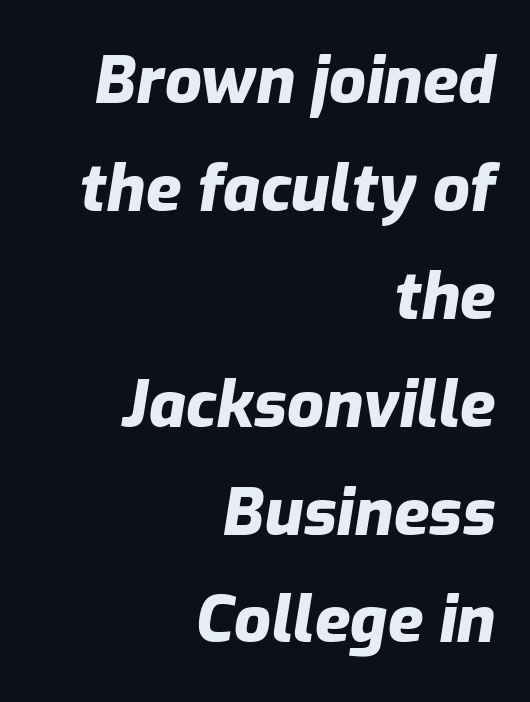
Style check: oblique. Unmarked baselines from the first word to the last. The compositor pushed each line to the right boundary. The rendering uses natural spacing where letterforms have individual widths. Glyph-to-glyph distance matches everyday printed text.
